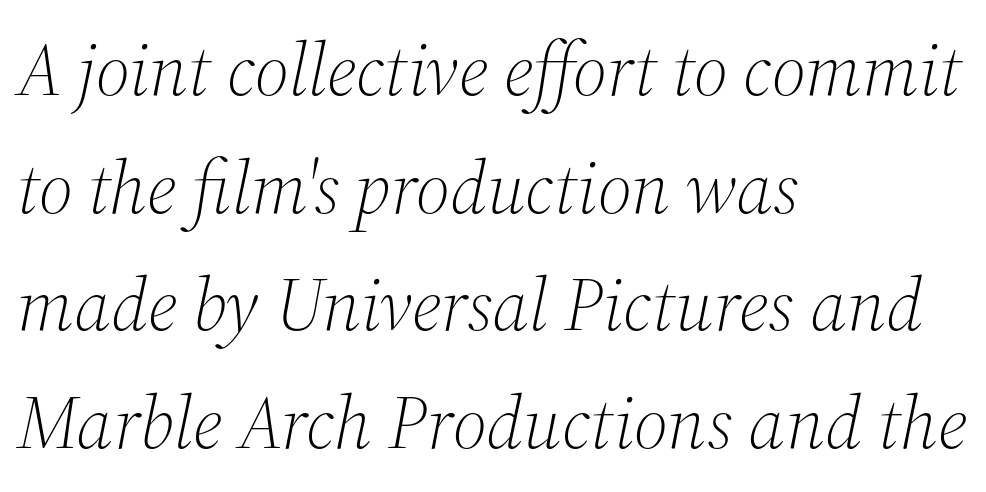
Q: Is the text bold? A: No.
Q: Is the text italic (slanted)? A: Yes, it leans right by about 12 degrees.
Q: Is the typeface a serif or a sans-serif typeface? A: Serif.
Q: Is the text underlined? A: No.
Q: How is the paragraph aligned? A: Left-aligned.
Q: Is the spacing between letters normal or unusually wide? A: Normal.
Q: Is the spacing between lines tight, normal or loose? A: Normal.
Q: Width (condensed, normal, or wide)? A: Normal.
Q: Stroke contrast? A: Medium.
Q: x-height? A: Medium.
Q: Monospaced? A: No.
